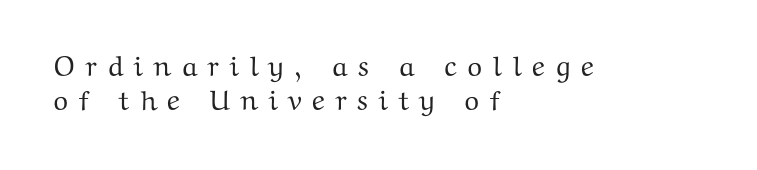
Q: Is the text italic (slanted)? A: No, it is upright.
Q: Is the typeface a serif or a sans-serif typeface? A: Serif.
Q: Is the text underlined? A: No.
Q: How is the paragraph aligned? A: Left-aligned.
Q: Is the spacing between letters normal or unusually wide? A: Unusually wide.
Q: Width (condensed, normal, or wide)? A: Wide.
Q: Stroke contrast? A: Medium.
Q: x-height? A: Medium.
Q: Monospaced? A: No.
